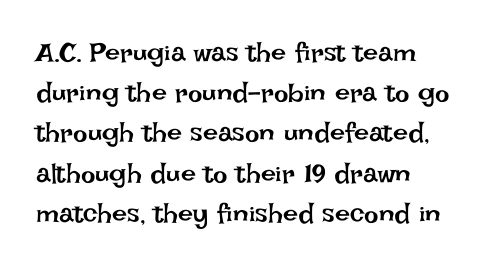
The paragraph shown leans on its left margin. Has an underline been added? It has not. The font's upright variant was chosen for this text. The cut favours lightness, reaching ordinary text weight at its darkest.
